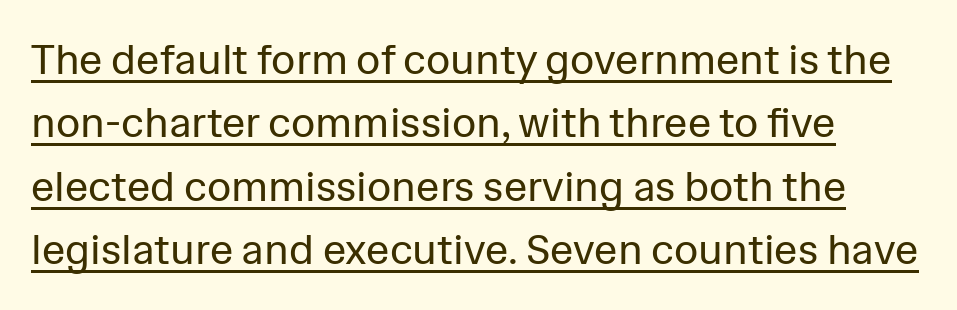
Each line of the rendering has a horizontal stroke beneath the glyphs. Characters remain perfectly vertical along every line. Letterform terminals end flat and unadorned throughout the passage. Rows of type keep a routine distance in the vertical direction.
